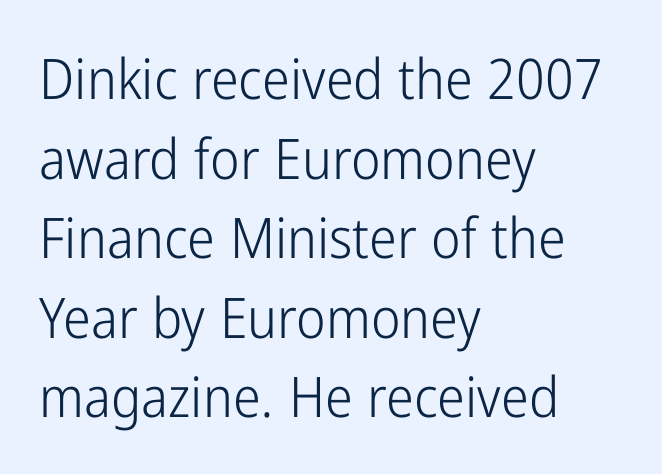
{"serif": "no", "italic": "no", "bold": "no", "weight": "light", "width": "condensed", "stroke_contrast": "low", "x_height": "medium", "monospaced": "no", "underline": "no", "align": "left", "line_spacing": "normal", "line_spacing_ratio": 1.42, "letter_spacing": "normal", "letter_spacing_em": 0.0, "glyph_px": 56}
